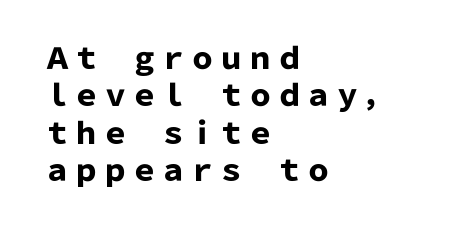
This rendering leaves character spacing at its baseline value. Posture: vertical. A typesetter would call this proportional, since set widths differ per character. These lines stack with their left ends in a neat column. Only glyphs here, with clear space below each row. A typesetter would label this face a sans.
